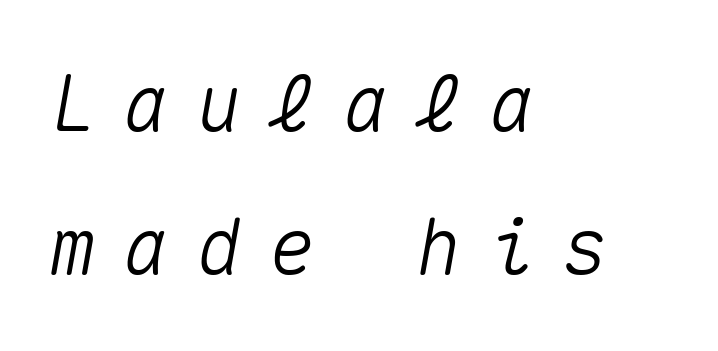
The image shows 77 px text type, italic (leaning right), monospaced; set left-aligned, line spacing 1.86x, unusually wide letter spacing (+0.35 em), not underlined; medium stroke contrast and a medium x-height.
